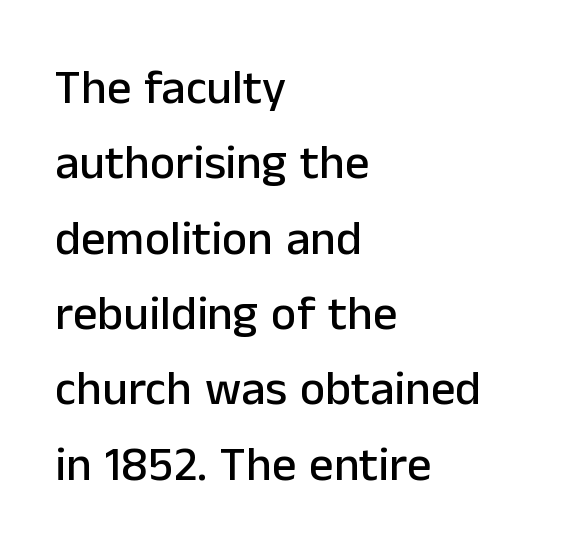
The image shows 48 px sans-serif type, upright; set left-aligned, normal line spacing (1.57x), normal letter spacing, not underlined; low stroke contrast and a medium x-height.
